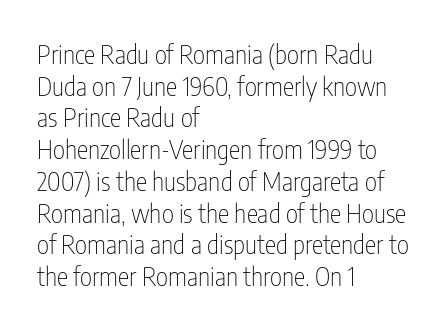
Nope, not italic — everything's standing straight. The font is comparable to plain body text, perhaps lighter. Inter-character spacing is left at the font's built-in metrics. The zone under the glyphs is completely vacant. These lines are set flush left with a ragged right edge.
